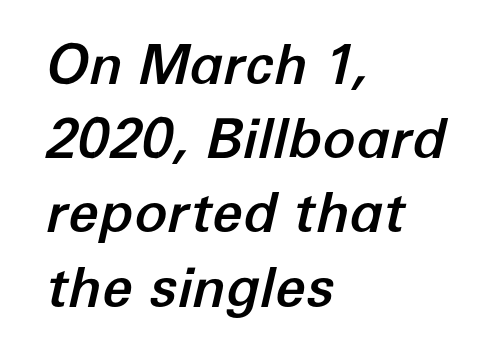
Line starts are locked; line ends wander. Think of a printed novel: that variable character pitch is what you see here. The specimen reads as italic at a glance. You could call the tracking neutral — neither tight nor loose. The designer left line spacing at the default.
